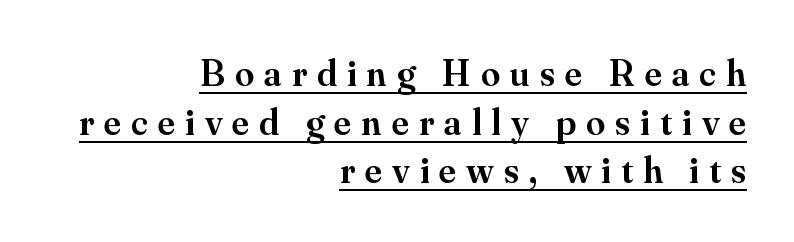
The image shows 38 px semibold serif type, upright; set right-aligned, normal line spacing (1.28x), unusually wide letter spacing (+0.27 em), underlined; medium stroke contrast and a small x-height.
